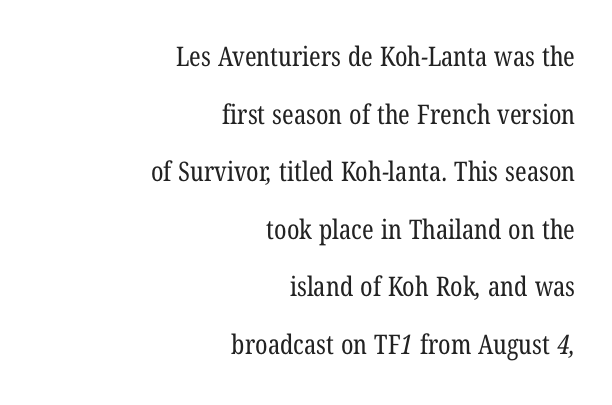
{"bold": "no", "underline": "no", "align": "right", "line_spacing": "loose", "line_spacing_ratio": 2.13, "letter_spacing": "normal", "letter_spacing_em": 0.0, "glyph_px": 27}
